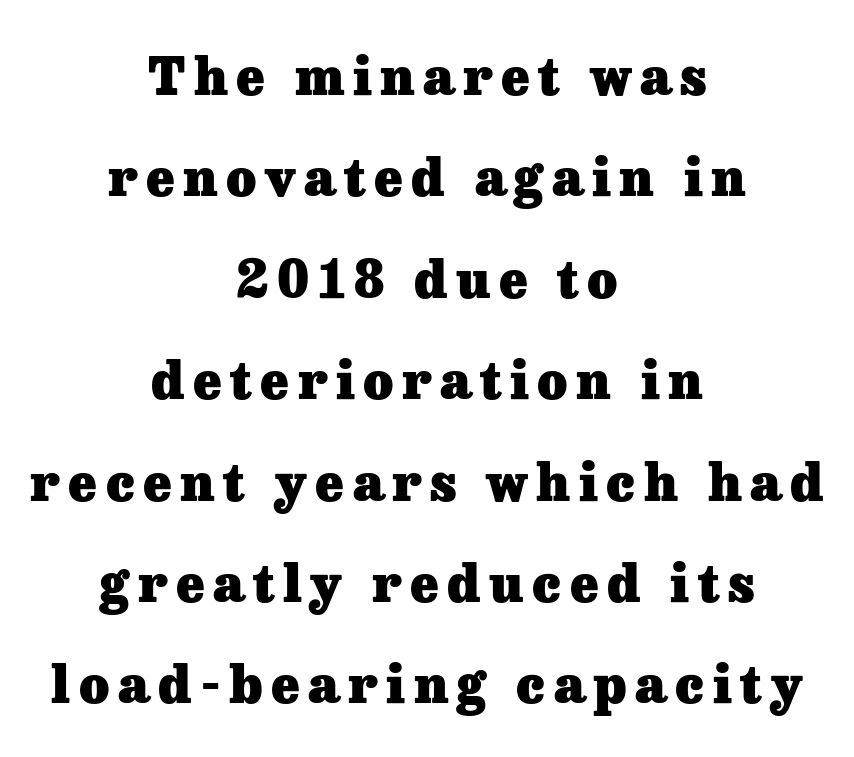
This is roman type, the default non-slanted kind. Check the space under the baseline: it is left empty. The setting favours the middle, as headings and verse often do. Thick stems and heavy bowls — unmistakably bold. The vertical gap from one line to the next is large. The face used here is proportionally spaced, like ordinary book or web type.
